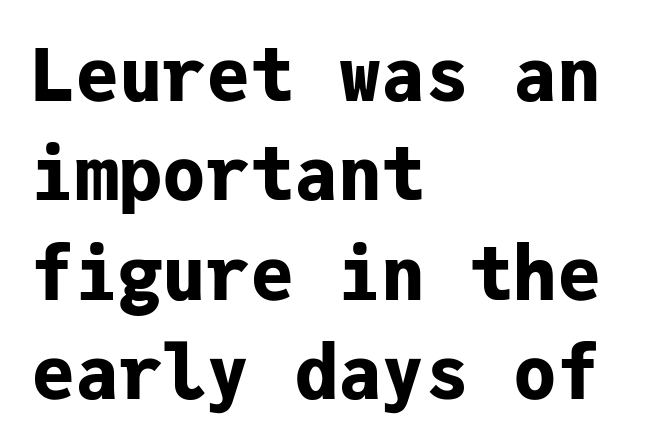
Weight: bold. These lines are rendered in a fixed-pitch font. The designer left line spacing at the default. A roman cut, with each character standing at attention. No feet cap the strokes, marking this as sans-serif type.
